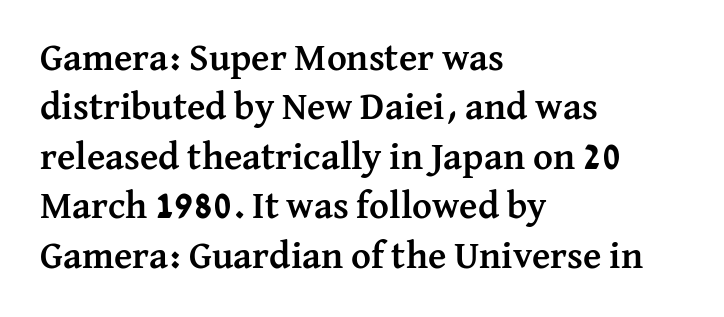
Strokes here are thick enough to call this a true bold. The rows are spaced the way most documents space them. The specimen reads as upright at a glance. Type style note: has serifs. Think of a printed novel: that variable character pitch is what you see here.
